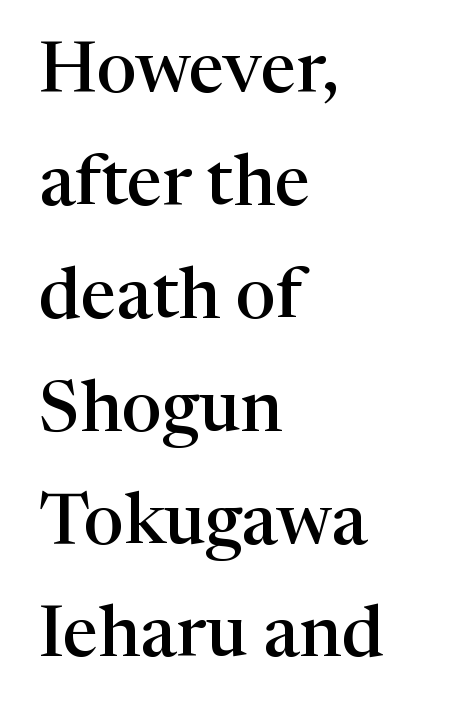
Tracking value appears to be zero — textbook default spacing. A typesetter would mark this as roman, not italic. Compared with a centered layout, this one pins lines to the left instead. Unmarked baselines from the first word to the last. Is there much room between lines? A standard amount, neither cramped nor airy.
